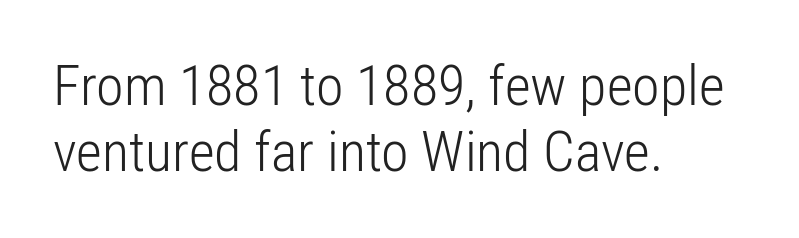
Q: Is the text bold? A: No.
Q: Is the text italic (slanted)? A: No, it is upright.
Q: Is the typeface a serif or a sans-serif typeface? A: Sans-serif.
Q: Is the text underlined? A: No.
Q: How is the paragraph aligned? A: Left-aligned.
Q: Is the spacing between letters normal or unusually wide? A: Normal.
Q: Width (condensed, normal, or wide)? A: Condensed.
Q: Stroke contrast? A: Low.
Q: x-height? A: Medium.
Q: Monospaced? A: No.
